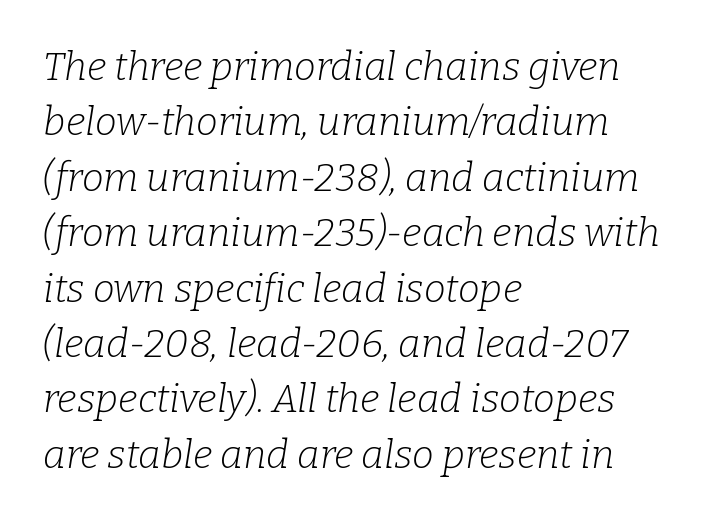
Q: Is the text bold? A: No.
Q: Is the text italic (slanted)? A: Yes, it leans right by about 9 degrees.
Q: Is the typeface a serif or a sans-serif typeface? A: Serif.
Q: Is the text underlined? A: No.
Q: How is the paragraph aligned? A: Left-aligned.
Q: Is the spacing between letters normal or unusually wide? A: Normal.
Q: Is the spacing between lines tight, normal or loose? A: Normal.
Q: Width (condensed, normal, or wide)? A: Normal.
Q: Stroke contrast? A: Low.
Q: x-height? A: Medium.
Q: Monospaced? A: No.
